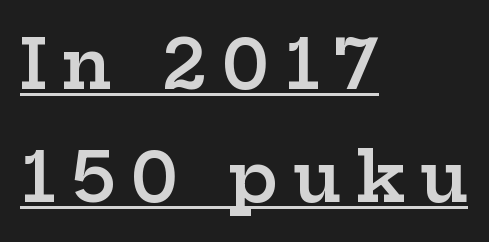
The rendering inserts visible extra space after every character. It's the straight-up-and-down kind of type. The rag falls on the right side of this text block. In terms of weight, the rendering is demibold, just under bold. These lines are composed in type with serifs.
